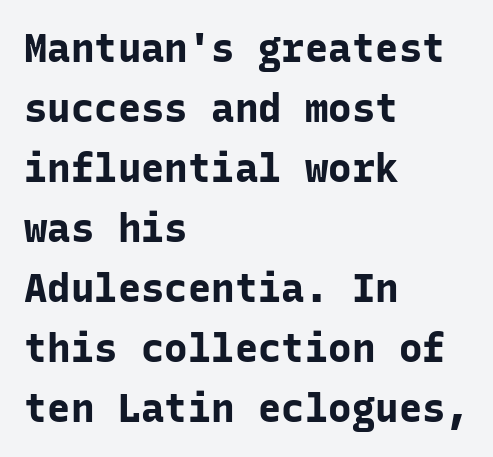
{"serif": "no", "italic": "no", "bold": "yes", "weight": "bold", "width": "normal", "stroke_contrast": "low", "x_height": "medium", "monospaced": "yes", "underline": "no", "align": "left", "line_spacing": "normal", "line_spacing_ratio": 1.54, "letter_spacing": "normal", "letter_spacing_em": 0.0, "glyph_px": 39}
